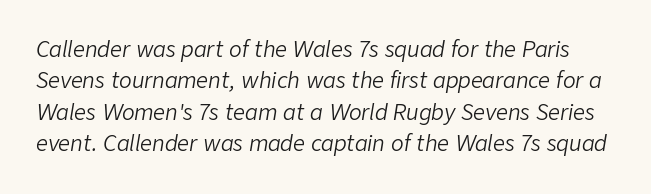
Q: Is the text bold? A: No.
Q: Is the text italic (slanted)? A: Yes, it leans right by about 9 degrees.
Q: Is the text underlined? A: No.
Q: Is the spacing between letters normal or unusually wide? A: Normal.
Q: Is the spacing between lines tight, normal or loose? A: Normal.
